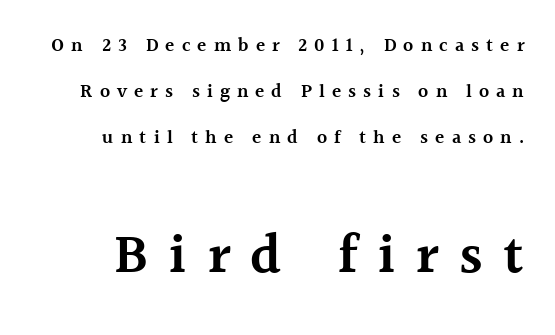
Is there much room between lines? Yes — plenty of vertical air separates them. I'd describe the lettering as semibold — firm but not a full bold. The rendering shows small feet on the letterforms — a serif design. Letter spacing: wide.
